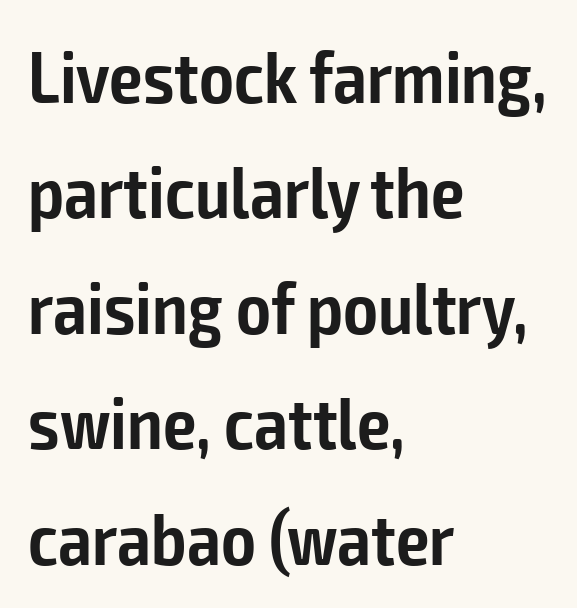
The image shows 74 px semibold, condensed sans-serif type, upright; set left-aligned, normal line spacing (1.56x), normal letter spacing, not underlined; low stroke contrast and a medium x-height.
